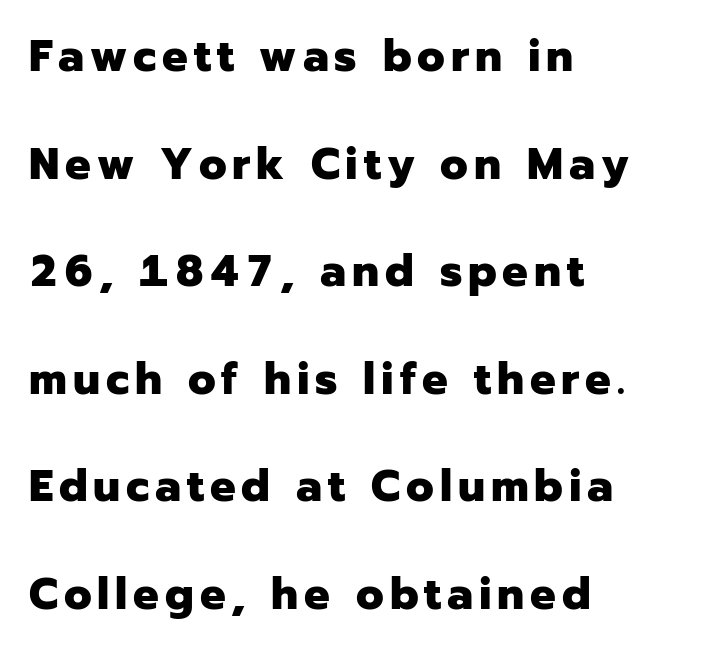
The image shows 45 px heavy sans-serif type, upright; set left-aligned, loose line spacing (2.39x), not underlined; low stroke contrast and a medium x-height.
